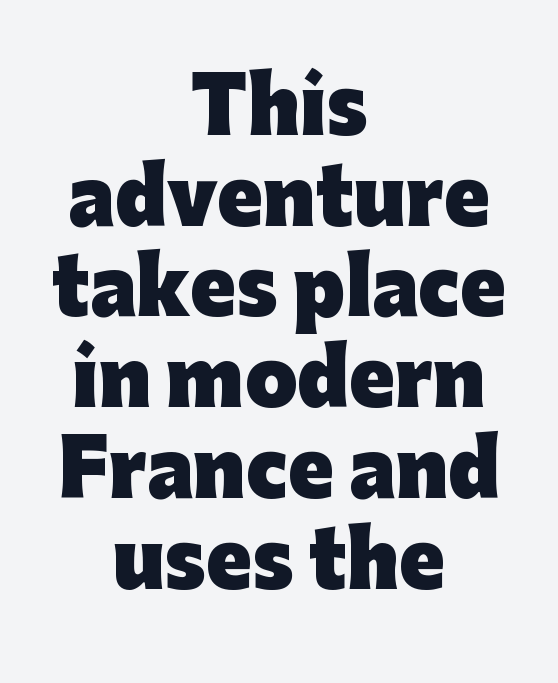
{"serif": "no", "italic": "no", "bold": "yes", "weight": "heavy", "width": "normal", "stroke_contrast": "low", "x_height": "medium", "monospaced": "no", "underline": "no", "align": "center", "line_spacing_ratio": 1.21, "letter_spacing": "normal", "letter_spacing_em": 0.0, "glyph_px": 75}
